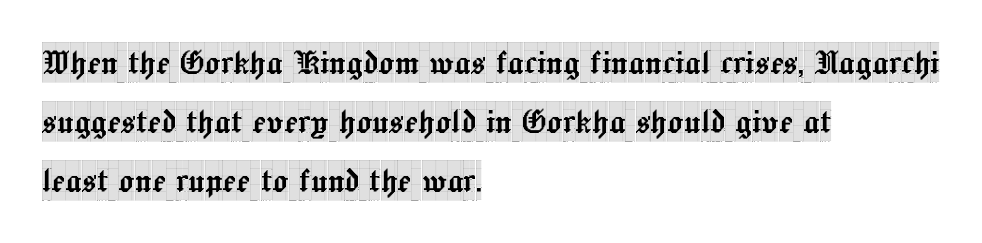
Q: Is the text italic (slanted)? A: No, it is upright.
Q: Is the typeface a serif or a sans-serif typeface? A: Serif.
Q: Is the text underlined? A: No.
Q: How is the paragraph aligned? A: Left-aligned.
Q: Is the spacing between letters normal or unusually wide? A: Normal.
Q: Is the spacing between lines tight, normal or loose? A: Normal.
Q: Width (condensed, normal, or wide)? A: Condensed.
Q: x-height? A: Large.
Q: Monospaced? A: No.
